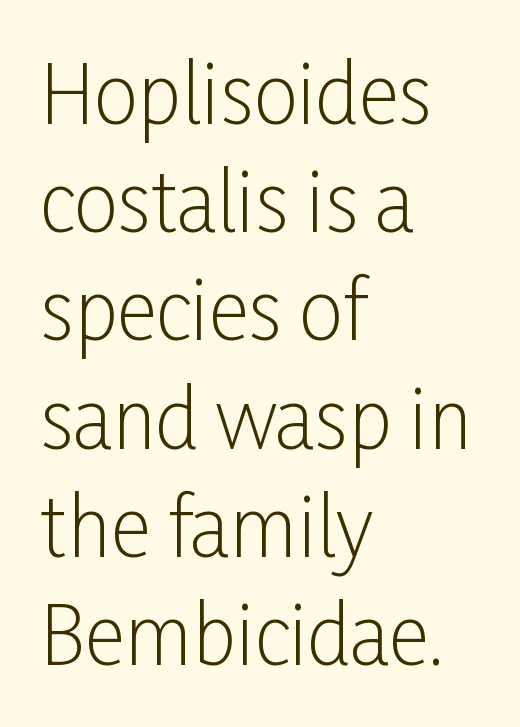
The image shows 79 px light, condensed sans-serif type, upright; set left-aligned, normal line spacing (1.37x), normal letter spacing, not underlined; low stroke contrast and a medium x-height.
